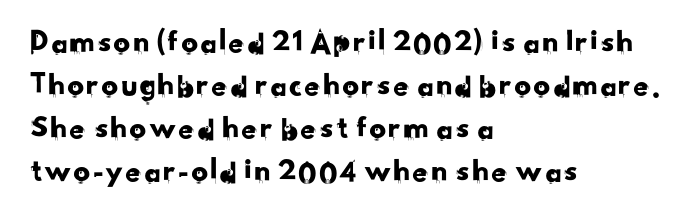
The zone under the glyphs is completely vacant. Alignment: flush left. The rendering uses natural spacing where letterforms have individual widths. One glance says typical: line gaps are just what's usual. Classification — sans serif. The passage shown has conventional tracking throughout.
